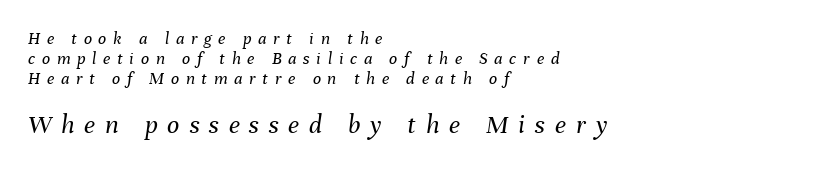
The whole block is typeset with a tilt. Reading down the block, your eye returns to a fixed left position each line. The area under the type is left untouched. The lower block of text is set noticeably larger than the block above it. Compared with typical paragraphs, the rows here are closer together.
